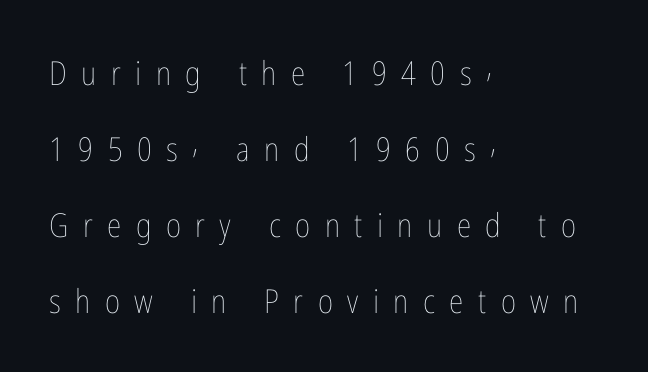
{"italic": "no", "bold": "no", "weight": "thin", "width": "condensed", "stroke_contrast": "low", "x_height": "medium", "monospaced": "no", "underline": "no", "align": "left", "line_spacing": "loose", "line_spacing_ratio": 2.3, "letter_spacing": "wide", "letter_spacing_em": 0.44, "glyph_px": 33}
